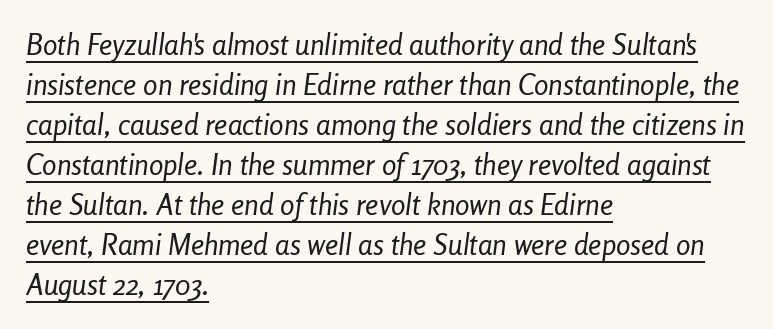
The image shows 29 px regular-weight, condensed type, italic (leaning right); set left-aligned, normal line spacing (1.38x), normal letter spacing, underlined; low stroke contrast and a medium x-height.
